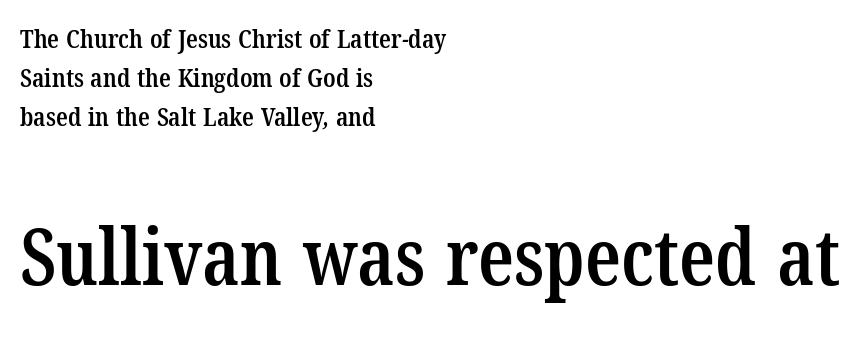
The image shows 79 px semibold, condensed serif type; set left-aligned, normal line spacing (1.5x), normal letter spacing, not underlined; the second (bottom) block is 3.04x larger; low stroke contrast and a medium x-height.
